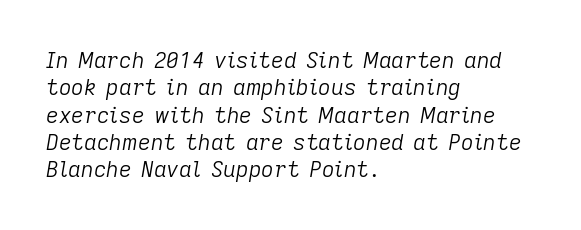
These glyphs show unthickened strokes, regular width or finer. Tall strokes in this sample are angled rather than plumb. The setting favours the left margin, as ordinary paragraphs usually do. A bare baseline throughout the passage. Is the letter spacing exaggerated? No — it looks like the ordinary default.
